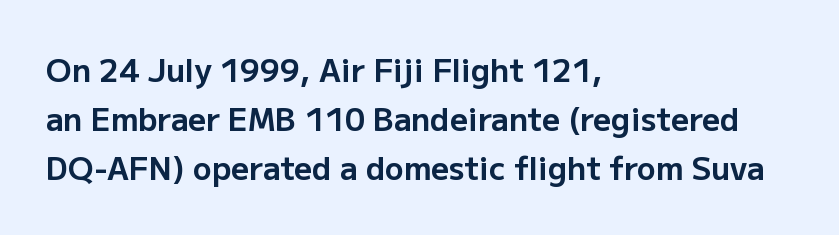
The image shows 31 px bold sans-serif type, upright; set left-aligned, normal line spacing (1.58x), normal letter spacing, not underlined; low stroke contrast and a medium x-height.
